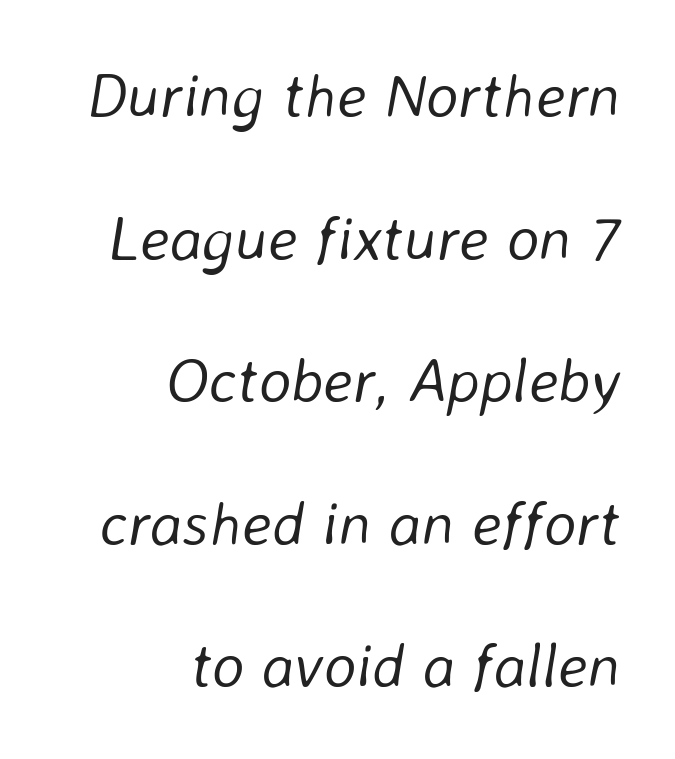
Line ends are locked; line starts wander. Letters rest on an invisible, unmarked baseline. Summary of vertical rhythm: relaxed, with wide interline spacing. Proportional: the letters do not fall into vertical columns. There's an unmistakable incline to the writing here.
